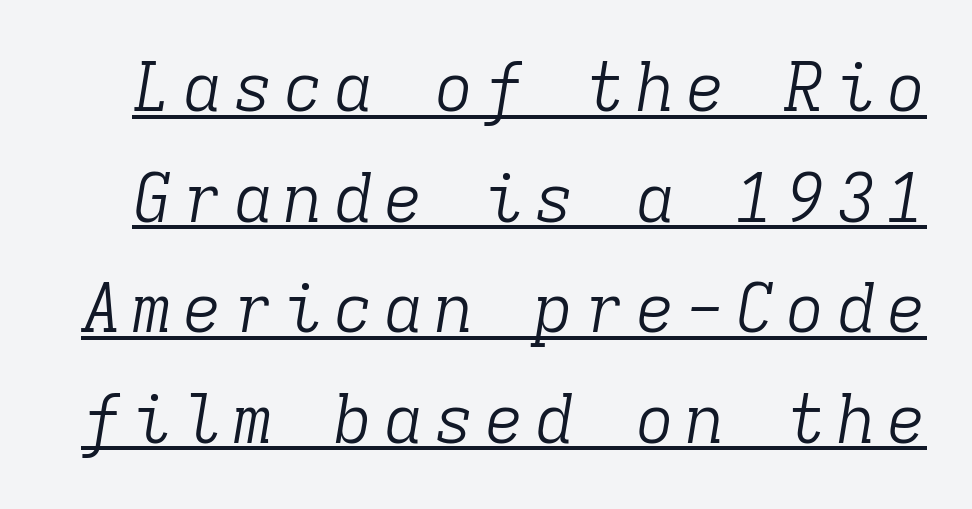
The weight tops out at a normal text grade. Is this a fixed-width face? Yes — each glyph sits in an identical cell. Every character sits at an angle, as italics do. Students, observe the line beneath the letters — that is underlining.
